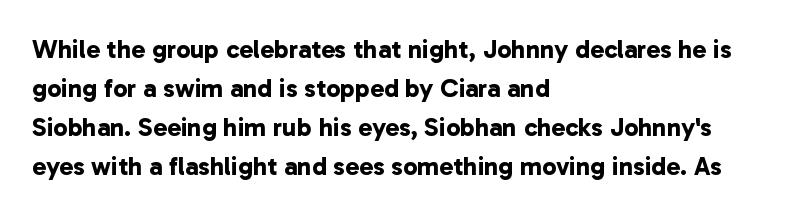
{"bold": "yes", "underline": "no", "align": "left", "line_spacing": "normal", "line_spacing_ratio": 1.5, "letter_spacing": "normal", "letter_spacing_em": 0.0, "glyph_px": 26}
